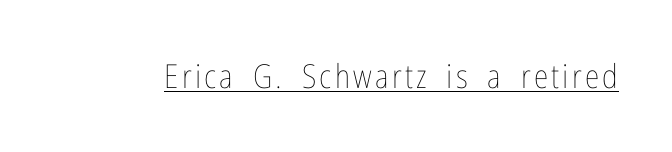
Heaviness? Minimal to ordinary, like unemphasized prose. Italic: no, the glyphs are upright roman. The rendered words wear a rule along their underside. Is this a fixed-width face? No — the glyphs have proportional, varying widths.
